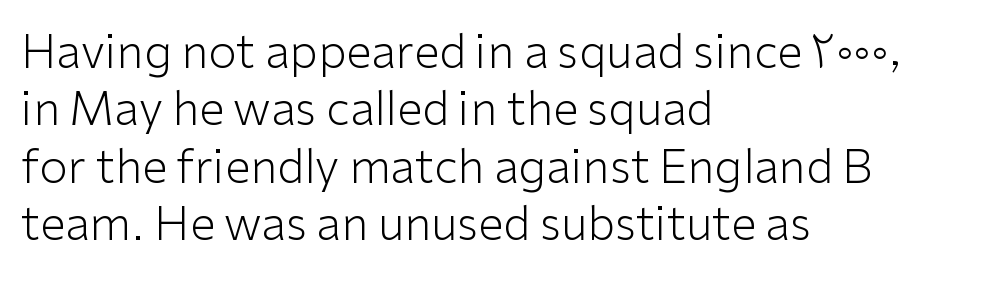
The image shows 46 px light sans-serif type, upright; set left-aligned, normal line spacing (1.25x), normal letter spacing, not underlined; low stroke contrast and a medium x-height.
